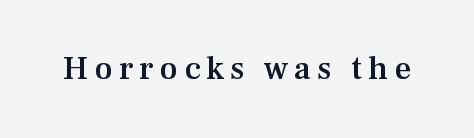
{"serif": "yes", "italic": "no", "bold": "semi", "weight": "semibold", "width": "normal", "stroke_contrast": "medium", "x_height": "medium", "monospaced": "no", "underline": "no", "glyph_px": 33}
